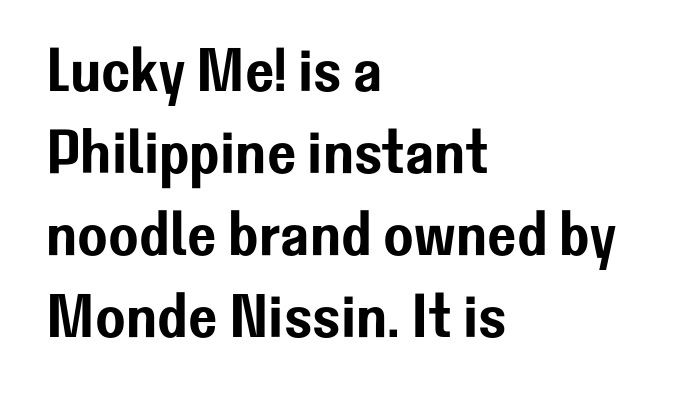
The passage shown is typeset with a sans-serif family. Tracking here is standard; glyphs follow each other at the usual distance. Clear beneath every line of the passage. The passage shown stacks its lines at a standard gap. The lines are quadded left. Note the varied advance widths — an 'i' is clearly narrower than an 'm'.
